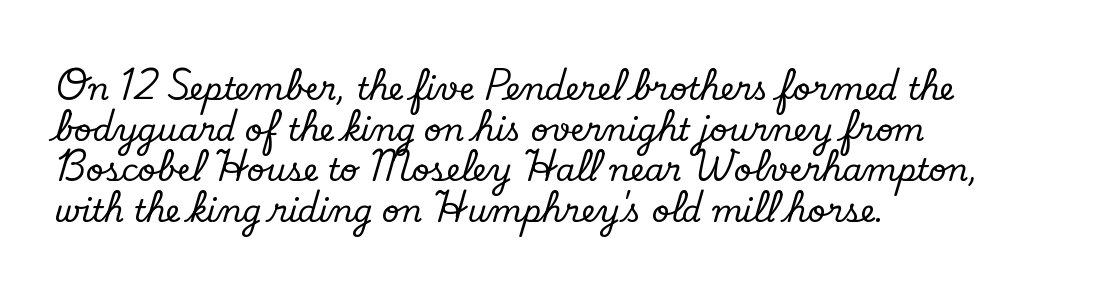
{"serif": "yes", "width": "normal", "stroke_contrast": "low", "x_height": "small", "monospaced": "no", "underline": "no", "align": "left", "line_spacing": "normal", "line_spacing_ratio": 1.31, "letter_spacing": "normal", "letter_spacing_em": 0.0, "glyph_px": 31}
